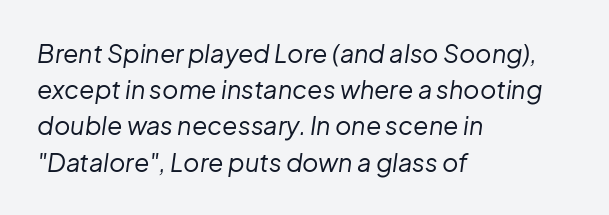
The image shows 25 px text type, italic (leaning right); set left-aligned, normal line spacing (1.45x), normal letter spacing, not underlined.
